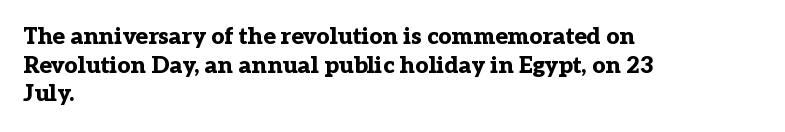
Every character sits straight up, as roman type does. Stroke thickness is high; the sample reads as a true bold. Inter-character spacing is left at the font's built-in metrics. Casual observation: everything's shoved over to the left. The specimen omits any rule beneath the text block's lines.
